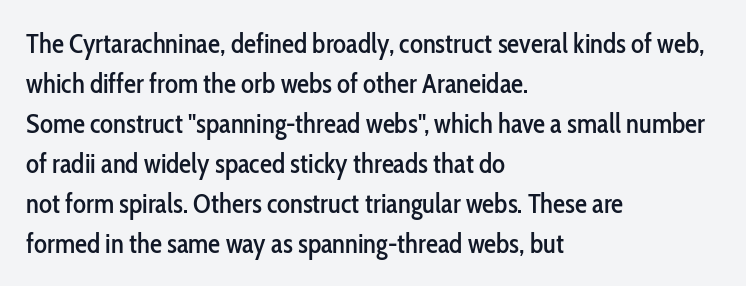
Regular leading. The zone under the glyphs is completely vacant. Italic? Not at all — the glyphs are vertical. A typesetter would call this zero additional tracking. Leftover space on each line is placed entirely after the last word.
